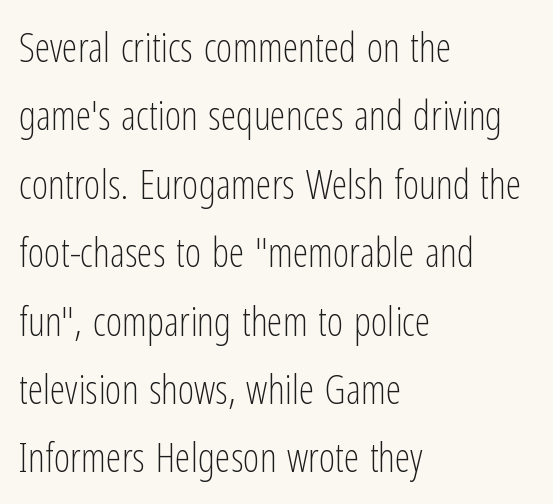
Q: Is the text bold? A: No.
Q: Is the text italic (slanted)? A: No, it is upright.
Q: Is the typeface a serif or a sans-serif typeface? A: Sans-serif.
Q: Is the text underlined? A: No.
Q: How is the paragraph aligned? A: Left-aligned.
Q: Is the spacing between letters normal or unusually wide? A: Normal.
Q: Width (condensed, normal, or wide)? A: Condensed.
Q: Stroke contrast? A: Low.
Q: x-height? A: Medium.
Q: Monospaced? A: No.
